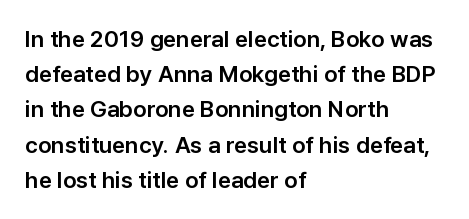
The designer left line spacing at the default. The face used here is rendered with its standard letterfit. The letters stand upright; this is a roman face. The rag falls on the right side of this text block. The words here are not underlined.
